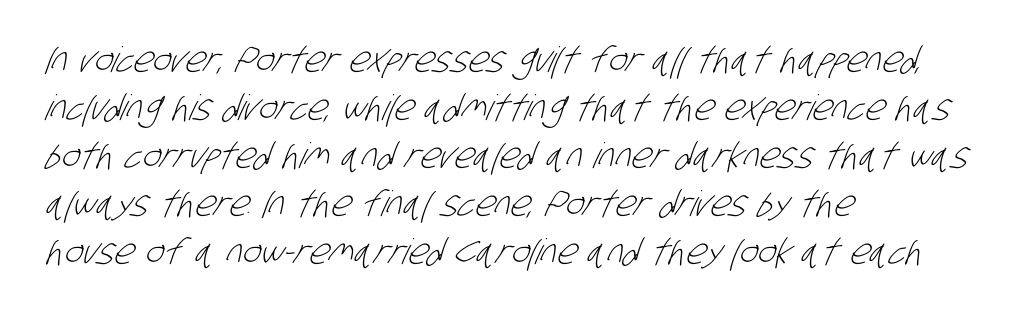
Q: Is the text bold? A: No.
Q: Is the typeface a serif or a sans-serif typeface? A: Sans-serif.
Q: Is the text underlined? A: No.
Q: How is the paragraph aligned? A: Left-aligned.
Q: Is the spacing between letters normal or unusually wide? A: Normal.
Q: Is the spacing between lines tight, normal or loose? A: Normal.
Q: Width (condensed, normal, or wide)? A: Condensed.
Q: Stroke contrast? A: Low.
Q: x-height? A: Large.
Q: Monospaced? A: No.
